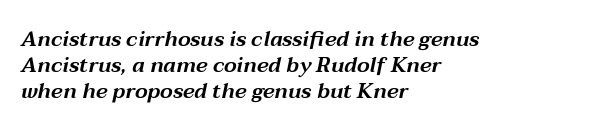
The image shows 21 px text type, italic (leaning right); set left-aligned, normal line spacing (1.25x), normal letter spacing, not underlined.
